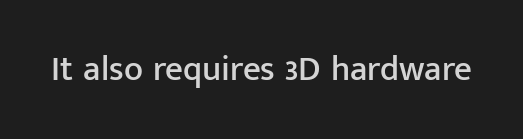
Q: Is the text italic (slanted)? A: No, it is upright.
Q: Is the typeface a serif or a sans-serif typeface? A: Sans-serif.
Q: Is the text underlined? A: No.
Q: Is the spacing between letters normal or unusually wide? A: Normal.
Q: Width (condensed, normal, or wide)? A: Normal.
Q: Stroke contrast? A: Low.
Q: x-height? A: Medium.
Q: Monospaced? A: No.
